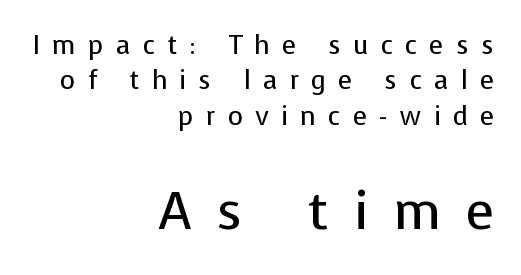
Q: Is the text bold? A: No.
Q: Is the text italic (slanted)? A: No, it is upright.
Q: Is the typeface a serif or a sans-serif typeface? A: Sans-serif.
Q: Is the text underlined? A: No.
Q: How is the paragraph aligned? A: Right-aligned.
Q: Is the spacing between letters normal or unusually wide? A: Unusually wide.
Q: Is the spacing between lines tight, normal or loose? A: Normal.
Q: Which block of text is set in a larger size, the first (top) or the second (bottom)? A: The second (bottom) one.
Q: Width (condensed, normal, or wide)? A: Normal.
Q: Stroke contrast? A: Low.
Q: x-height? A: Medium.
Q: Monospaced? A: No.
